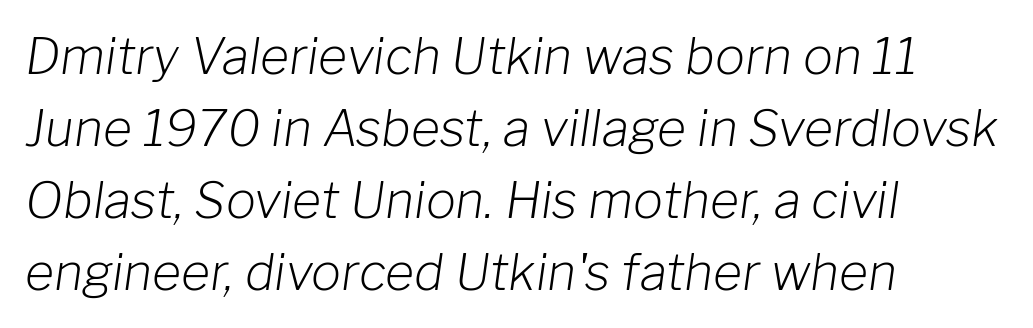
Q: Is the text bold? A: No.
Q: Is the text italic (slanted)? A: Yes, it leans right by about 8 degrees.
Q: Is the text underlined? A: No.
Q: How is the paragraph aligned? A: Left-aligned.
Q: Is the spacing between letters normal or unusually wide? A: Normal.
Q: Is the spacing between lines tight, normal or loose? A: Normal.
Q: Width (condensed, normal, or wide)? A: Normal.
Q: Stroke contrast? A: Low.
Q: x-height? A: Medium.
Q: Monospaced? A: No.
